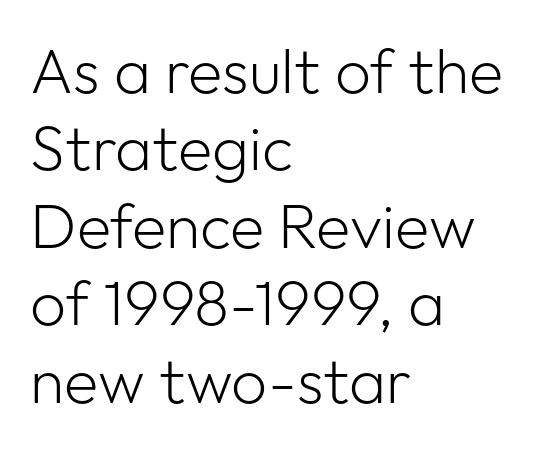
Q: Is the text bold? A: No.
Q: Is the text italic (slanted)? A: No, it is upright.
Q: Is the typeface a serif or a sans-serif typeface? A: Sans-serif.
Q: Is the text underlined? A: No.
Q: How is the paragraph aligned? A: Left-aligned.
Q: Is the spacing between letters normal or unusually wide? A: Normal.
Q: Width (condensed, normal, or wide)? A: Normal.
Q: Stroke contrast? A: Low.
Q: x-height? A: Medium.
Q: Monospaced? A: No.
